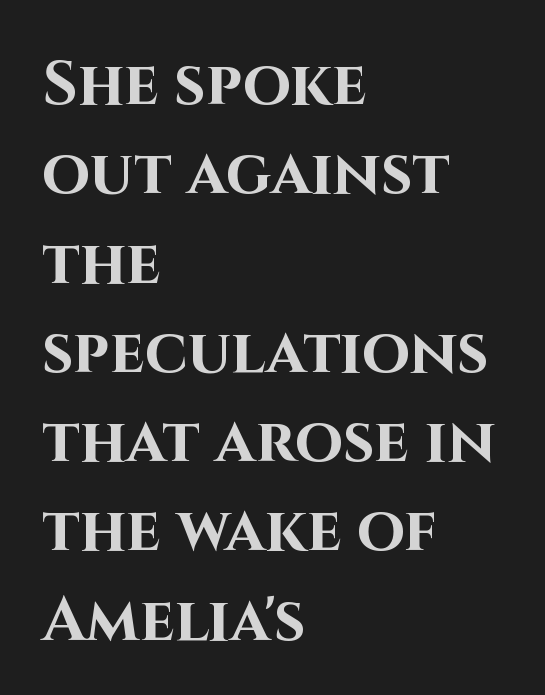
The paragraph shown leans on its left margin. Does extra space separate the letters? No, they use regular spacing. Each letter keeps its own natural width here, so spacing adapts to shape. The rendering uses a bold face; every stroke is thick and dark. Each row of text sits above clean, open space. This sample uses a sans-serif face.
